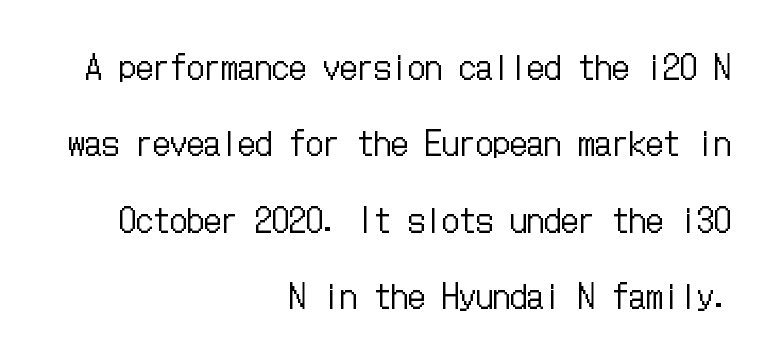
Q: Is the text bold? A: No.
Q: Is the text italic (slanted)? A: No, it is upright.
Q: Is the text underlined? A: No.
Q: How is the paragraph aligned? A: Right-aligned.
Q: Is the spacing between letters normal or unusually wide? A: Normal.
Q: Is the spacing between lines tight, normal or loose? A: Loose.
Q: Width (condensed, normal, or wide)? A: Condensed.
Q: Stroke contrast? A: Low.
Q: x-height? A: Medium.
